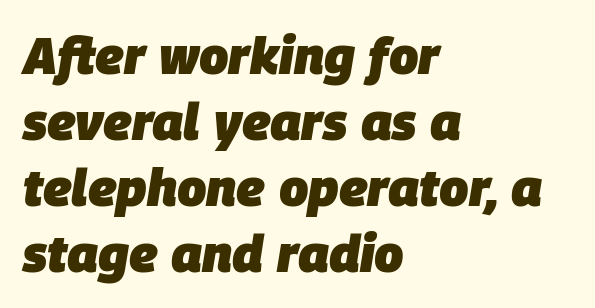
Leading: standard. Default kerning and tracking; the words read as compact shapes. The letters advance in unequal steps, a hallmark of proportional type. Tall strokes in this sample are angled rather than plumb. The passage is arranged the way most books set body copy — flush left.
